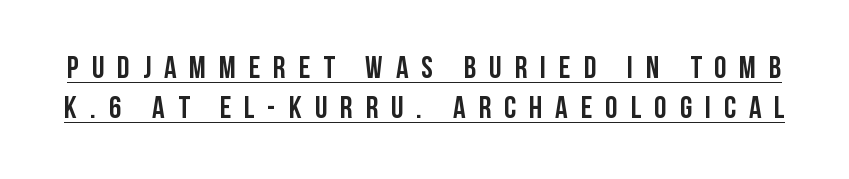
{"serif": "no", "italic": "no", "width": "condensed", "stroke_contrast": "low", "x_height": "large", "monospaced": "no", "underline": "yes", "line_spacing": "normal", "line_spacing_ratio": 1.3, "letter_spacing": "wide", "letter_spacing_em": 0.42, "glyph_px": 31}
